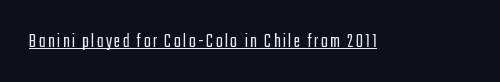
Q: Is the text bold? A: No.
Q: Is the text italic (slanted)? A: No, it is upright.
Q: Is the text underlined? A: Yes.
